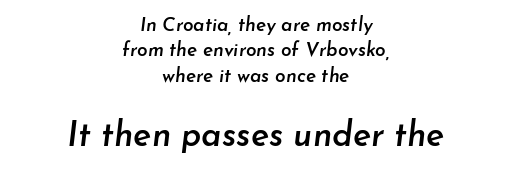
The image shows 34 px semibold type, italic (leaning right); set centered, normal line spacing (1.34x), normal letter spacing, not underlined; the second (bottom) block is 1.79x larger; low stroke contrast and a small x-height.
